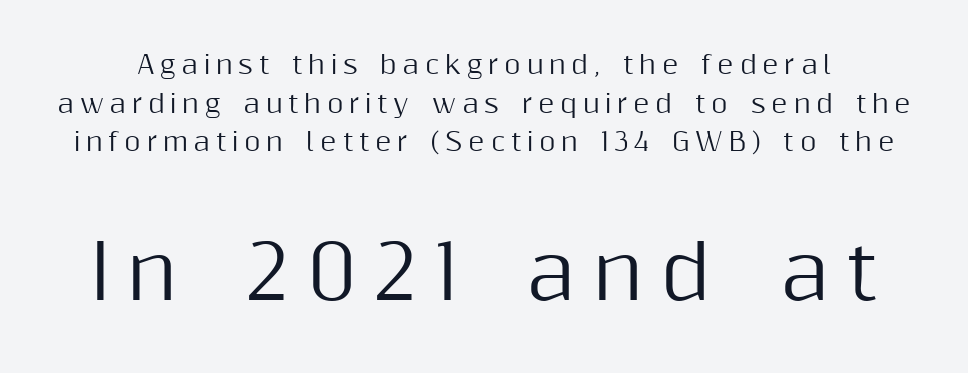
{"serif": "no", "italic": "no", "width": "normal", "stroke_contrast": "medium", "x_height": "medium", "monospaced": "no", "underline": "no", "line_spacing": "normal", "line_spacing_ratio": 1.55, "letter_spacing": "wide", "letter_spacing_em": 0.23, "larger_block": "second", "size_ratio": 3.0, "glyph_px": 75}
